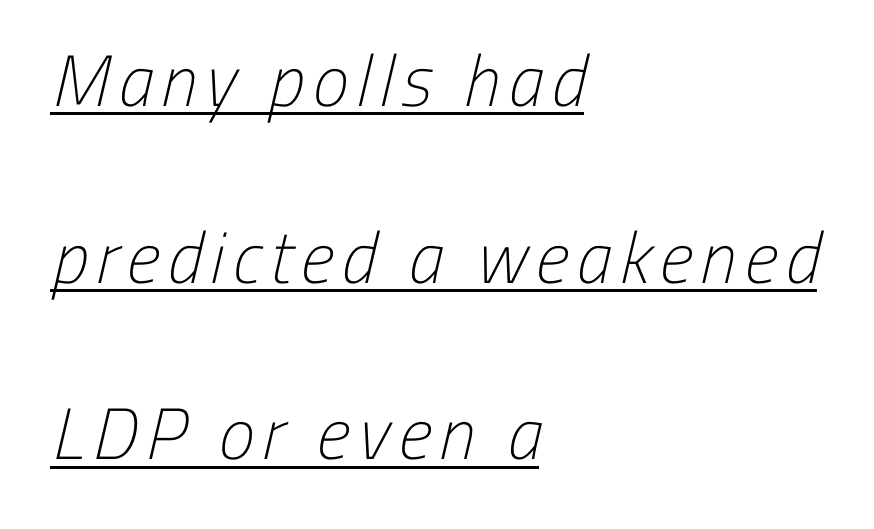
The image shows 73 px light, condensed sans-serif type; set left-aligned, loose line spacing (2.42x), underlined; low stroke contrast and a medium x-height.
